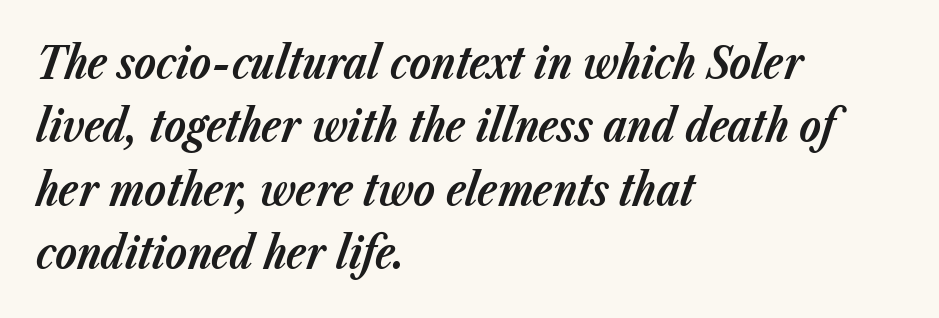
Q: Is the text bold? A: Yes.
Q: Is the text italic (slanted)? A: Yes, it leans right by about 23 degrees.
Q: Is the text underlined? A: No.
Q: How is the paragraph aligned? A: Left-aligned.
Q: Is the spacing between letters normal or unusually wide? A: Normal.
Q: Is the spacing between lines tight, normal or loose? A: Normal.
Q: Width (condensed, normal, or wide)? A: Normal.
Q: Stroke contrast? A: Low.
Q: x-height? A: Medium.
Q: Monospaced? A: No.
